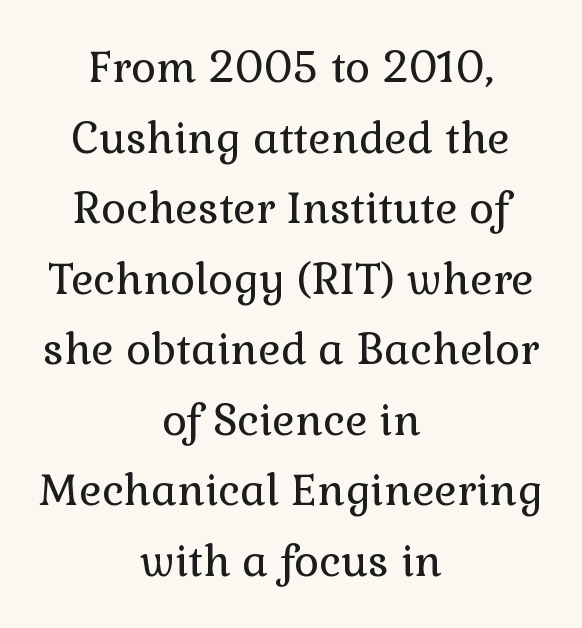
{"serif": "yes", "italic": "no", "bold": "no", "weight": "regular", "width": "normal", "x_height": "medium", "monospaced": "no", "underline": "no", "align": "center", "line_spacing": "normal", "line_spacing_ratio": 1.64, "letter_spacing": "normal", "letter_spacing_em": 0.0, "glyph_px": 43}
